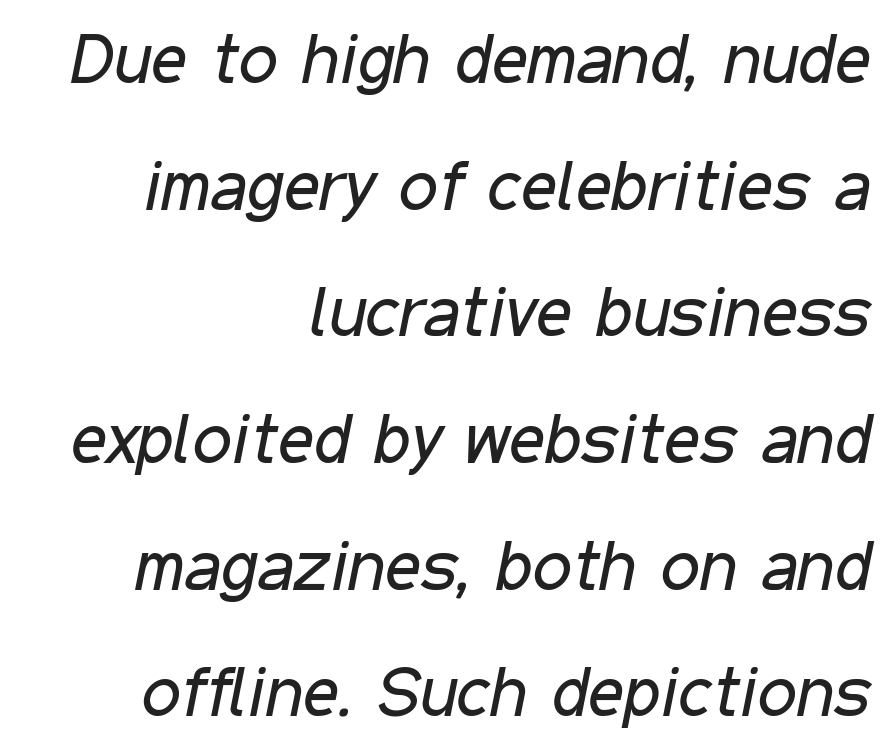
Summary of weight: not heavy and not bold. Note the varied advance widths — an 'i' is clearly narrower than an 'm'. Slant detected: the letters are inclined. The rag falls on the left side of this text block. Tracking here is standard; glyphs follow each other at the usual distance. Just letters on the line, the space beneath them empty.
